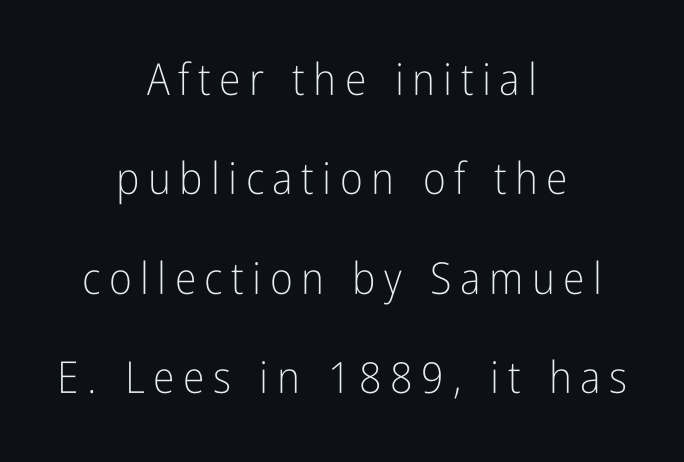
Teacher's note: observe the equal gaps on both sides — that is centered alignment. Classification — sans serif. The axis of the letterforms is exactly vertical. Loosely led — the rows are spread out. Words float on clear page, feet unadorned.
